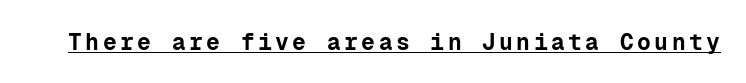
{"italic": "no", "bold": "yes", "underline": "yes", "glyph_px": 23}
